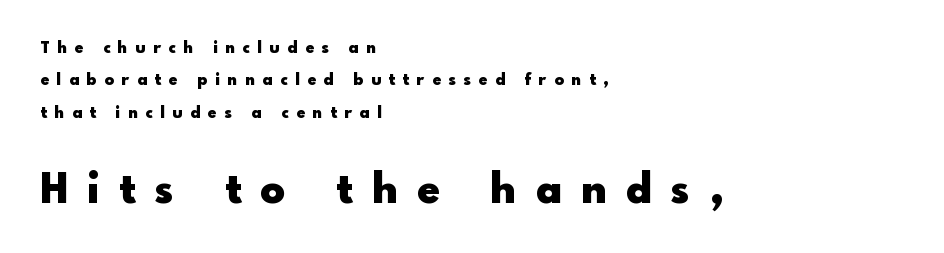
The image shows 41 px heavy sans-serif type, upright; set left-aligned, loose line spacing (2.02x), unusually wide letter spacing (+0.49 em), not underlined; the second (bottom) block is 2.56x larger; a small x-height.
